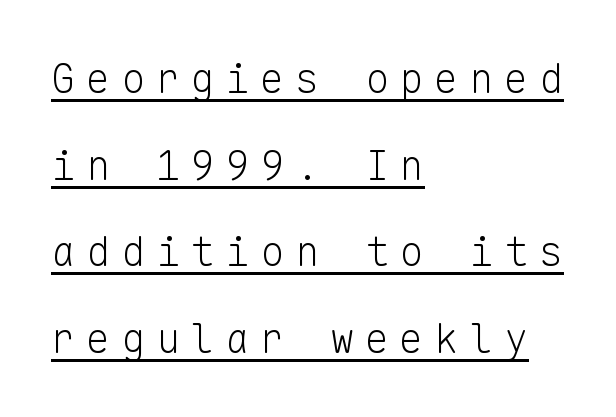
Observe the wide spacing: letters keep a clear distance from each other. Note: no serifs on the glyphs. Every word sits above its own underline. Fixed-width glyphs throughout — classic coding-font behaviour. One-word summary of the alignment: left.
